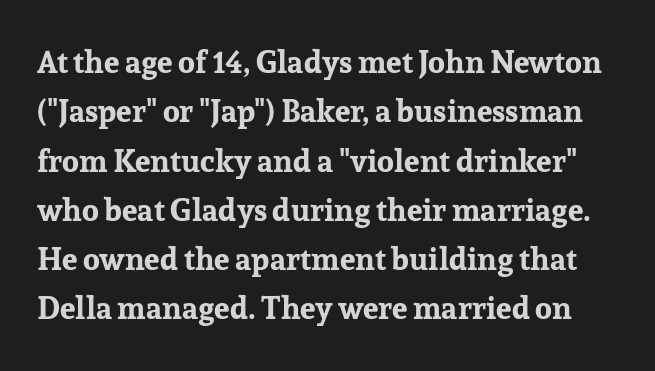
Little horizontal feet cap the strokes, marking this as serif type. You could not count columns in this text — the font is proportionally spaced. Interline gaps are of average width in this sample. Nobody drew a line under any word here.
